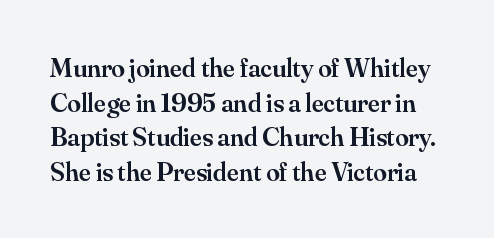
{"italic": "no", "bold": "semi", "underline": "no", "line_spacing": "normal", "line_spacing_ratio": 1.28, "letter_spacing": "normal", "letter_spacing_em": 0.0, "glyph_px": 27}
